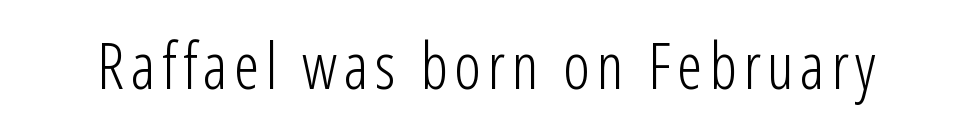
The image shows 64 px light, condensed sans-serif type, upright; set not underlined; low stroke contrast and a medium x-height.
